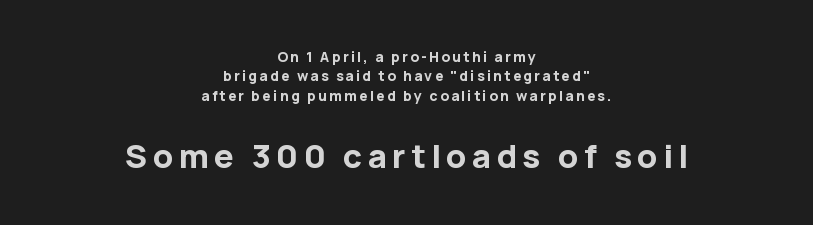
The image shows 33 px bold sans-serif type, upright; set centered, normal line spacing (1.39x), not underlined; the second (bottom) block is 2.36x larger; low stroke contrast and a medium x-height.
